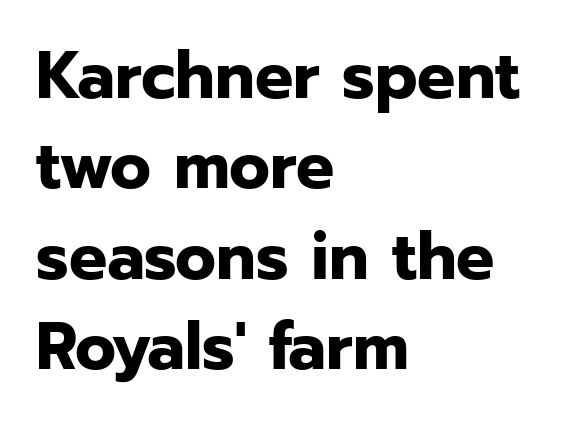
Q: Is the text bold? A: Yes.
Q: Is the text italic (slanted)? A: No, it is upright.
Q: Is the typeface a serif or a sans-serif typeface? A: Sans-serif.
Q: Is the text underlined? A: No.
Q: How is the paragraph aligned? A: Left-aligned.
Q: Is the spacing between letters normal or unusually wide? A: Normal.
Q: Is the spacing between lines tight, normal or loose? A: Normal.
Q: Width (condensed, normal, or wide)? A: Normal.
Q: Stroke contrast? A: Low.
Q: x-height? A: Medium.
Q: Monospaced? A: No.
